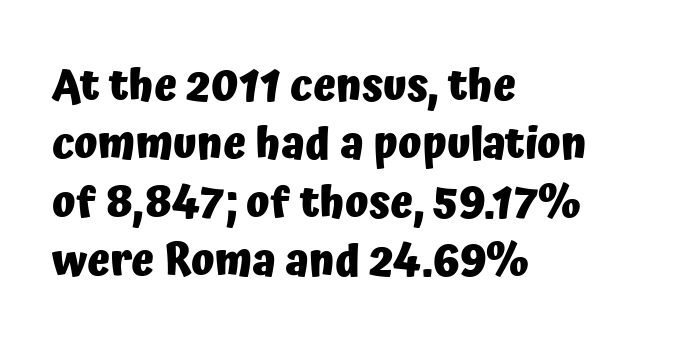
Q: Is the text bold? A: Yes.
Q: Is the text italic (slanted)? A: No, it is upright.
Q: Is the typeface a serif or a sans-serif typeface? A: Sans-serif.
Q: Is the text underlined? A: No.
Q: How is the paragraph aligned? A: Left-aligned.
Q: Is the spacing between letters normal or unusually wide? A: Normal.
Q: Is the spacing between lines tight, normal or loose? A: Normal.
Q: Width (condensed, normal, or wide)? A: Normal.
Q: Stroke contrast? A: Low.
Q: x-height? A: Medium.
Q: Monospaced? A: No.
